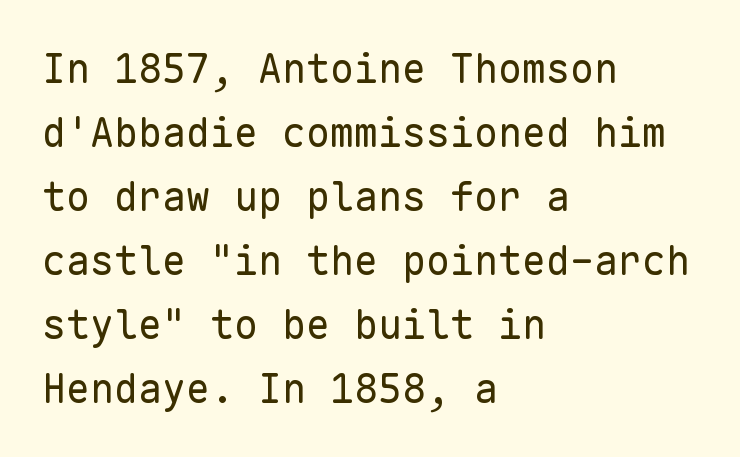
{"serif": "no", "italic": "no", "bold": "no", "weight": "regular", "width": "normal", "stroke_contrast": "low", "x_height": "medium", "monospaced": "yes", "underline": "no", "align": "left", "line_spacing": "normal", "line_spacing_ratio": 1.6, "letter_spacing": "normal", "letter_spacing_em": 0.0, "glyph_px": 40}
